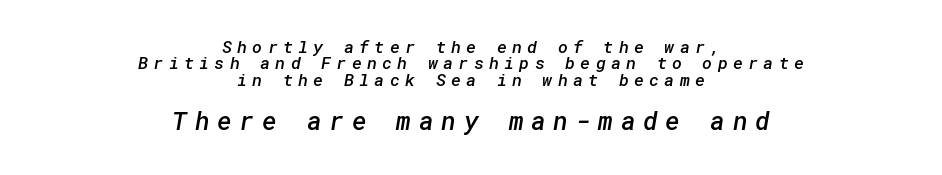
{"bold": "semi", "underline": "no", "align": "center", "line_spacing": "tight", "line_spacing_ratio": 0.97, "letter_spacing": "wide", "letter_spacing_em": 0.31, "larger_block": "second", "size_ratio": 1.47, "glyph_px": 25}
